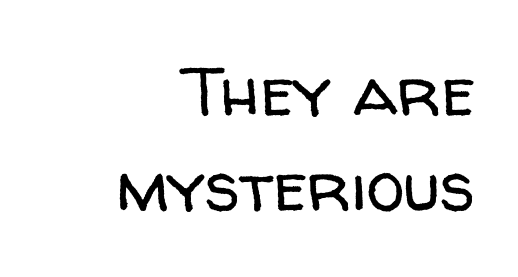
{"serif": "no", "italic": "no", "bold": "no", "weight": "regular", "width": "normal", "stroke_contrast": "low", "x_height": "medium", "monospaced": "no", "underline": "no", "align": "right", "line_spacing": "normal", "line_spacing_ratio": 1.38, "letter_spacing": "normal", "letter_spacing_em": 0.0, "glyph_px": 69}
